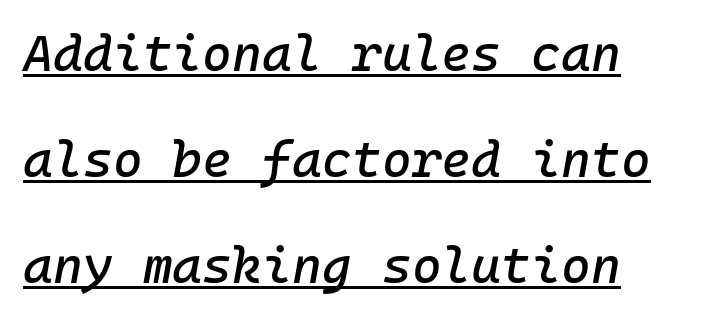
Italic? Definitely — the glyphs are oblique. Which margin do the lines hug? The left one — the right edge is uneven. The specimen includes a rule beneath the text block's lines. The letters sit at their default tracking, neither squeezed nor spread. Widely set lines give the paragraph a tall, airy silhouette.
